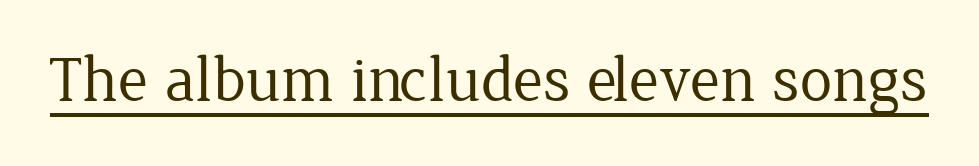
The image shows 65 px regular-weight serif type, upright; set normal letter spacing, underlined; low stroke contrast and a medium x-height.
